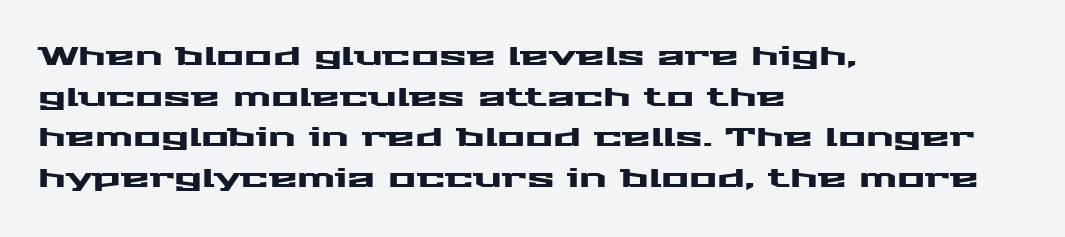
The image shows 26 px text type, upright; set left-aligned, normal line spacing (1.56x), normal letter spacing, not underlined.
